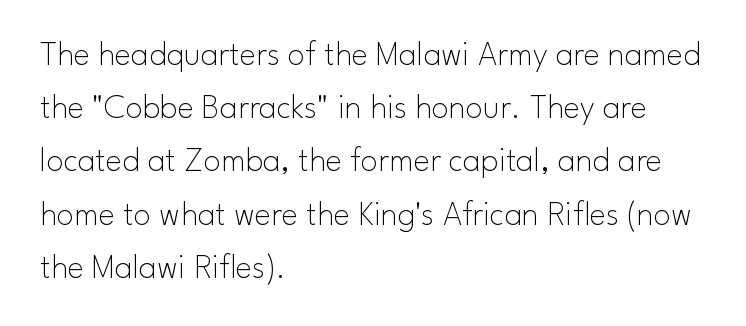
{"serif": "no", "italic": "no", "bold": "no", "weight": "thin", "width": "normal", "stroke_contrast": "low", "x_height": "small", "monospaced": "no", "underline": "no", "align": "left", "line_spacing": "normal", "line_spacing_ratio": 1.52, "letter_spacing": "normal", "letter_spacing_em": 0.0, "glyph_px": 35}
